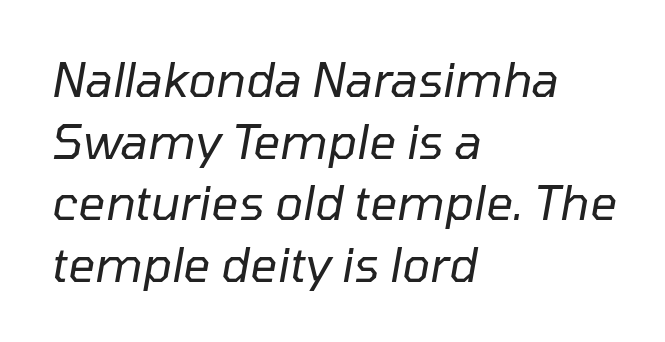
Plain, unruled lines of type. Emphasis-style slanted type is in use. The rendering uses natural spacing where letterforms have individual widths. There is no visible air inserted between adjacent glyphs. Typeset ragged right — the left edge is the straight one.
